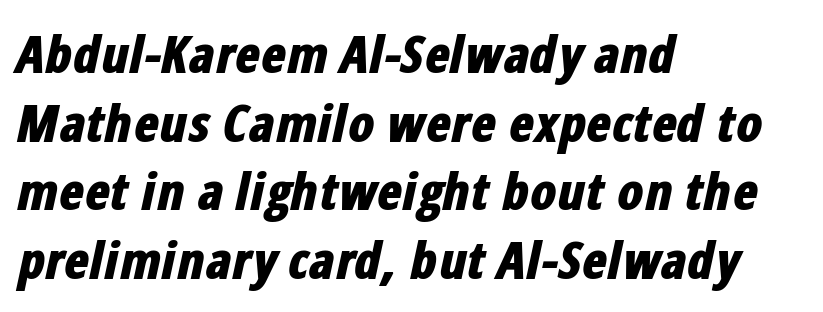
Q: Is the text bold? A: Yes.
Q: Is the text italic (slanted)? A: Yes, it leans right by about 12 degrees.
Q: Is the text underlined? A: No.
Q: How is the paragraph aligned? A: Left-aligned.
Q: Is the spacing between letters normal or unusually wide? A: Normal.
Q: Is the spacing between lines tight, normal or loose? A: Normal.
Q: Width (condensed, normal, or wide)? A: Condensed.
Q: Stroke contrast? A: Low.
Q: x-height? A: Medium.
Q: Monospaced? A: No.
